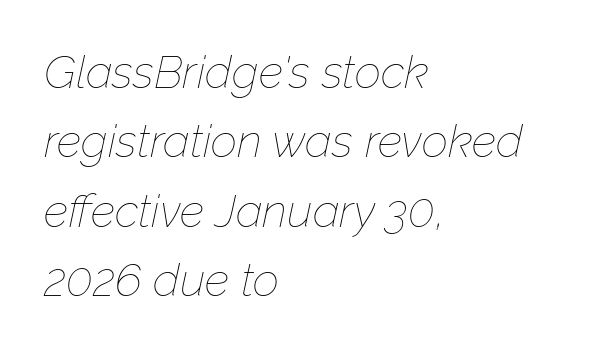
{"italic": "yes", "lean": "right", "slant_degrees": 12, "bold": "no", "weight": "thin", "width": "normal", "stroke_contrast": "low", "x_height": "medium", "monospaced": "no", "underline": "no", "align": "left", "line_spacing": "normal", "line_spacing_ratio": 1.51, "letter_spacing": "normal", "letter_spacing_em": 0.0, "glyph_px": 46}
